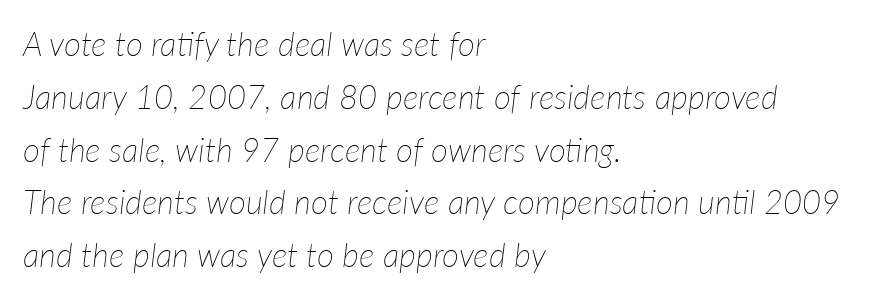
Q: Is the text bold? A: No.
Q: Is the text italic (slanted)? A: Yes, it leans right by about 7 degrees.
Q: Is the text underlined? A: No.
Q: How is the paragraph aligned? A: Left-aligned.
Q: Is the spacing between letters normal or unusually wide? A: Normal.
Q: Is the spacing between lines tight, normal or loose? A: Normal.
Q: Width (condensed, normal, or wide)? A: Normal.
Q: Stroke contrast? A: Low.
Q: x-height? A: Medium.
Q: Monospaced? A: No.
